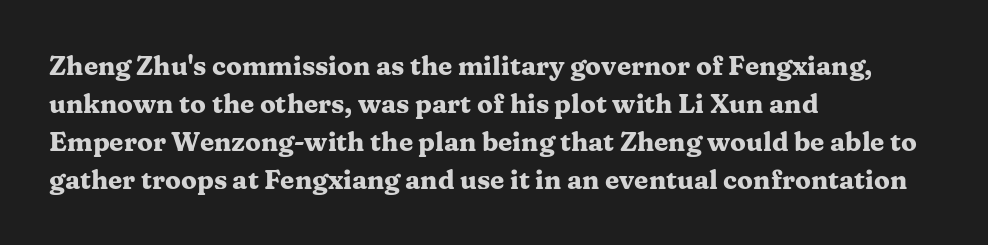
The image shows 26 px bold type, upright; set left-aligned, normal line spacing (1.46x), normal letter spacing, not underlined.
